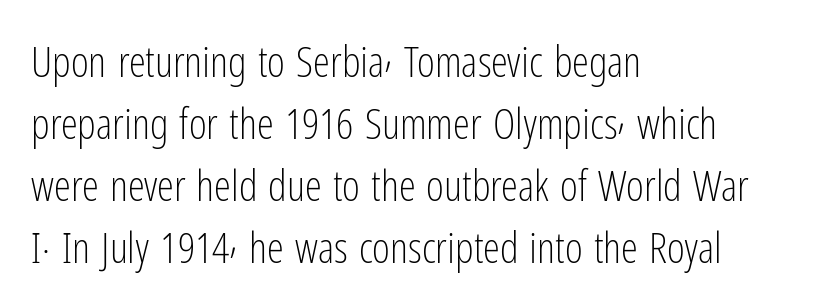
The image shows 43 px light, condensed sans-serif type, upright; set left-aligned, normal line spacing (1.44x), normal letter spacing, not underlined; low stroke contrast and a medium x-height.
